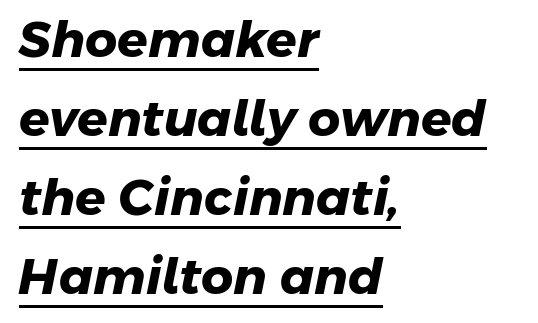
{"serif": "no", "bold": "yes", "weight": "heavy", "width": "normal", "stroke_contrast": "low", "x_height": "medium", "monospaced": "no", "underline": "yes", "align": "left", "line_spacing": "normal", "line_spacing_ratio": 1.58, "letter_spacing": "normal", "letter_spacing_em": 0.0, "glyph_px": 50}
